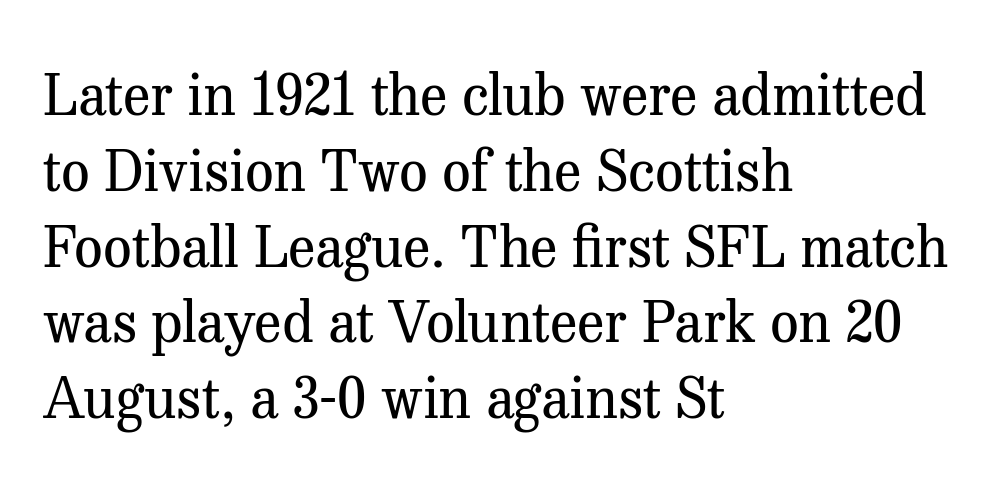
Spacing verdict: proportional, widths tailored to each character. Weight class: somewhere from thin through regular. Tracking here is standard; glyphs follow each other at the usual distance. The specimen reads as upright at a glance. Glance below the letters and you will spot only blank space. Line spacing here is normal.
